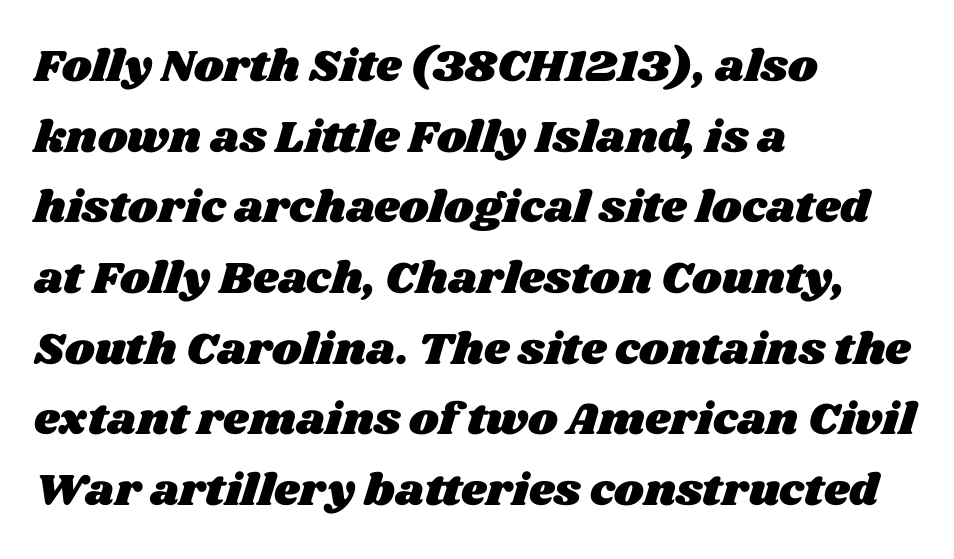
Caption: standard tracking, unaltered. The passage is arranged the way most books set body copy — flush left. Here the designer chose a conventional face with non-uniform glyph widths. The words here are not underlined.
